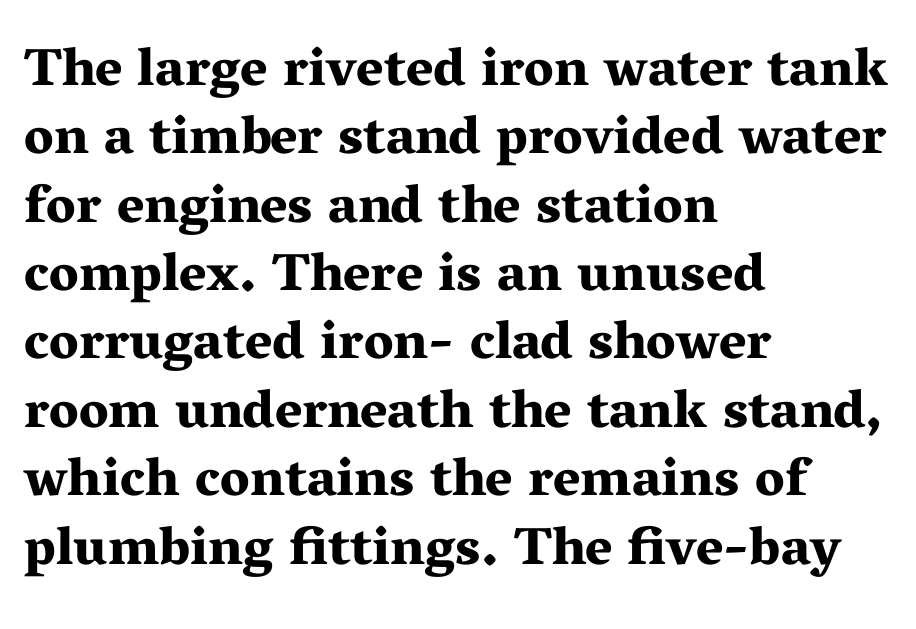
{"serif": "yes", "italic": "no", "bold": "yes", "weight": "bold", "width": "wide", "stroke_contrast": "medium", "x_height": "medium", "monospaced": "no", "underline": "no", "align": "left", "line_spacing": "normal", "line_spacing_ratio": 1.29, "letter_spacing": "normal", "letter_spacing_em": 0.0, "glyph_px": 53}
